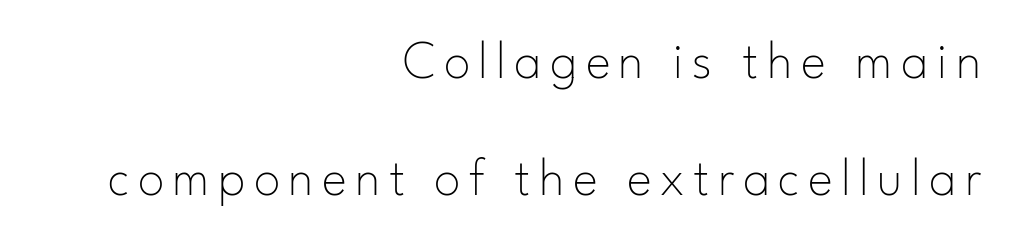
Q: Is the text bold? A: No.
Q: Is the text italic (slanted)? A: No, it is upright.
Q: Is the typeface a serif or a sans-serif typeface? A: Sans-serif.
Q: Is the text underlined? A: No.
Q: How is the paragraph aligned? A: Right-aligned.
Q: Is the spacing between lines tight, normal or loose? A: Loose.
Q: Width (condensed, normal, or wide)? A: Normal.
Q: Stroke contrast? A: Low.
Q: x-height? A: Small.
Q: Monospaced? A: No.
